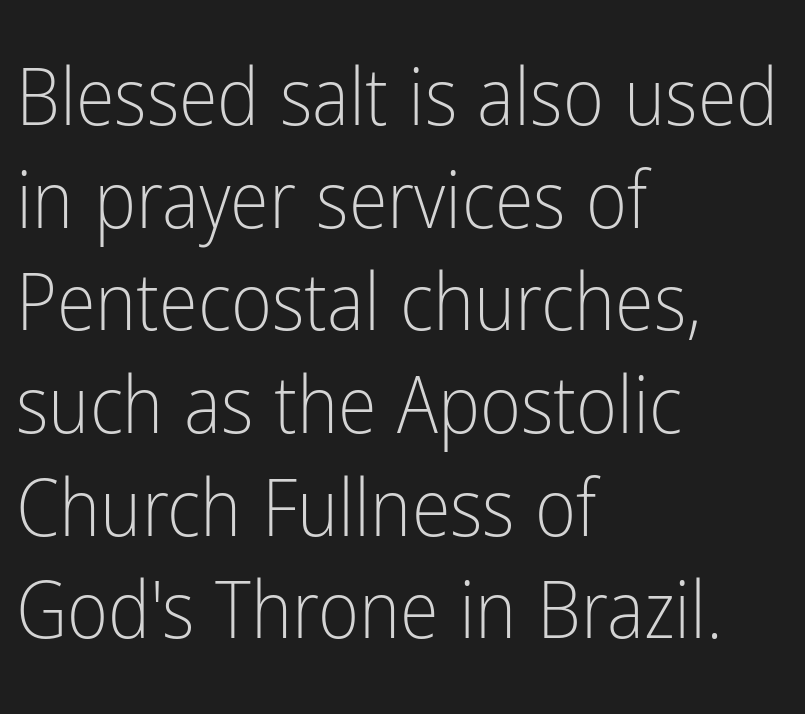
Q: Is the text bold? A: No.
Q: Is the text italic (slanted)? A: No, it is upright.
Q: Is the typeface a serif or a sans-serif typeface? A: Sans-serif.
Q: Is the text underlined? A: No.
Q: How is the paragraph aligned? A: Left-aligned.
Q: Is the spacing between letters normal or unusually wide? A: Normal.
Q: Is the spacing between lines tight, normal or loose? A: Normal.
Q: Width (condensed, normal, or wide)? A: Condensed.
Q: Stroke contrast? A: Low.
Q: x-height? A: Medium.
Q: Monospaced? A: No.
